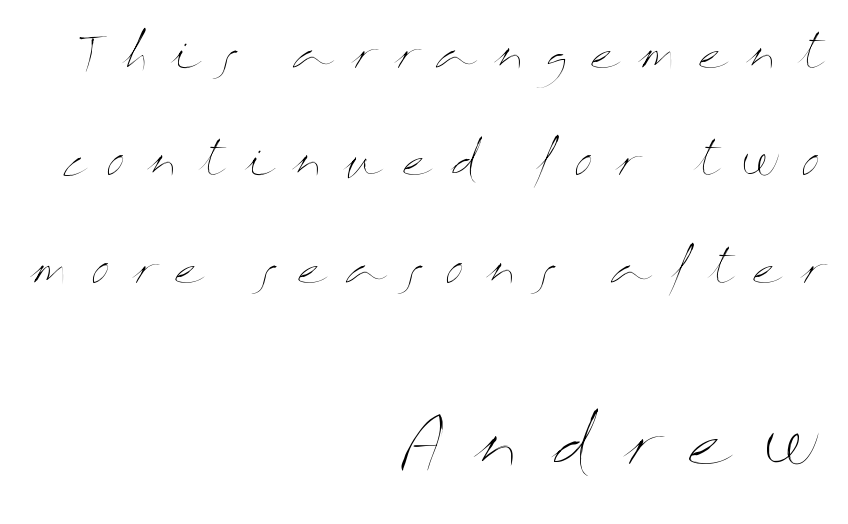
Is the letter spacing exaggerated? Yes — the characters are pushed far apart. This sample has the flowing, uneven cadence of proportional lettering. Where is the straight margin? On the right. The strip under each line holds only bare page. Successive baselines arrive slowly, with a big drop between each.
